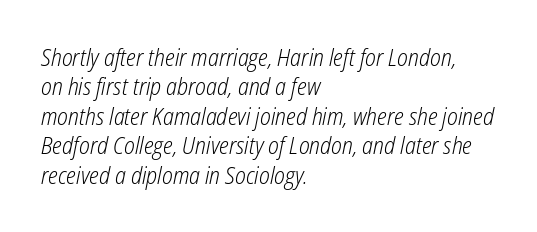
{"italic": "yes", "lean": "right", "slant_degrees": 12, "bold": "no", "underline": "no", "align": "left", "line_spacing": "normal", "line_spacing_ratio": 1.28, "letter_spacing": "normal", "letter_spacing_em": 0.0, "glyph_px": 23}
